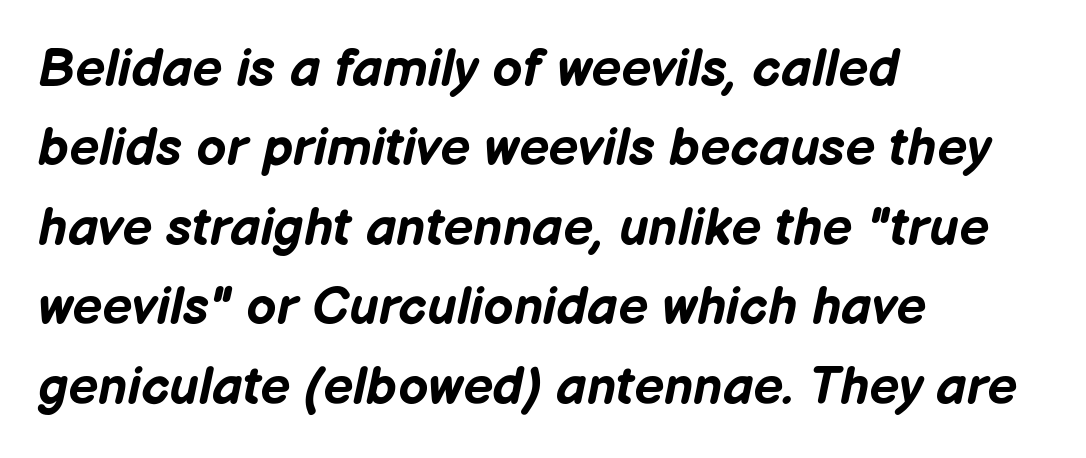
Heavy, bold letterforms. Looks like regular typesetting: each glyph gets only the width it needs. Inter-character spacing is left at the font's built-in metrics. Horizontal alignment here is leftward, the default for most running prose. Only glyphs here, with clear space below each row.
